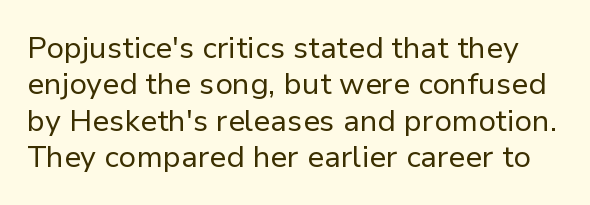
{"serif": "no", "italic": "no", "bold": "no", "weight": "regular", "width": "normal", "stroke_contrast": "low", "x_height": "medium", "monospaced": "no", "underline": "no", "line_spacing_ratio": 1.21, "letter_spacing": "normal", "letter_spacing_em": 0.0, "glyph_px": 30}
